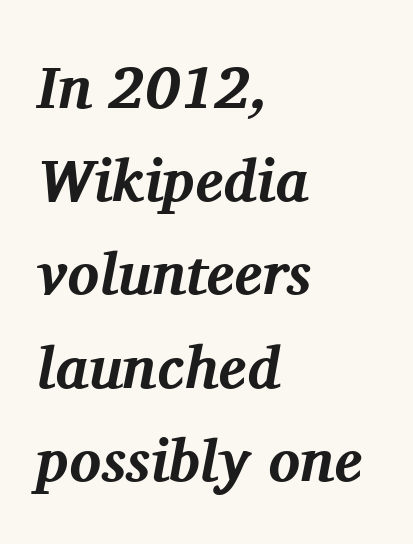
{"serif": "yes", "italic": "yes", "lean": "right", "slant_degrees": 11, "bold": "yes", "weight": "bold", "width": "normal", "stroke_contrast": "medium", "x_height": "medium", "monospaced": "no", "underline": "no", "align": "left", "line_spacing": "normal", "line_spacing_ratio": 1.58, "letter_spacing": "normal", "letter_spacing_em": 0.0, "glyph_px": 59}
